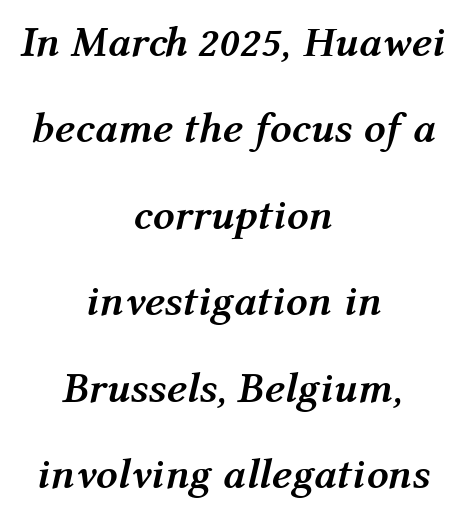
The image shows 43 px semibold type, italic (leaning right); set centered, loose line spacing (2.01x), normal letter spacing, not underlined; medium stroke contrast and a medium x-height.
